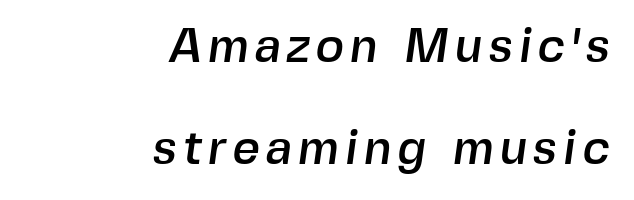
The passage shown is typed in a proportional face where columns would drift. Beneath every word, the page is bare. Does the leading feel generous? Absolutely, it's lavish. These lines are composed in type without serifs. The lines in this sample share a right terminus and differ only in where they begin.
